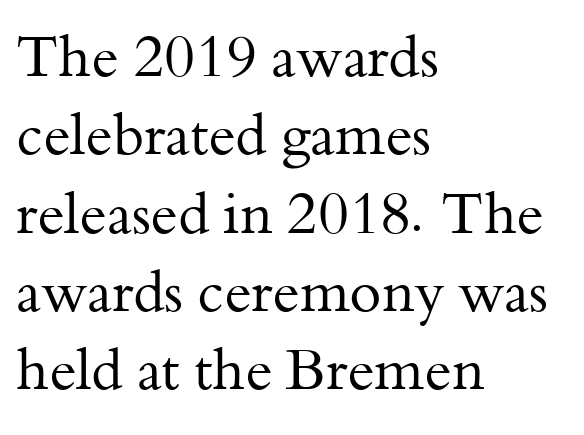
Q: Is the text bold? A: No.
Q: Is the text italic (slanted)? A: No, it is upright.
Q: Is the typeface a serif or a sans-serif typeface? A: Serif.
Q: Is the text underlined? A: No.
Q: How is the paragraph aligned? A: Left-aligned.
Q: Is the spacing between letters normal or unusually wide? A: Normal.
Q: Is the spacing between lines tight, normal or loose? A: Normal.
Q: Width (condensed, normal, or wide)? A: Normal.
Q: Stroke contrast? A: Medium.
Q: x-height? A: Small.
Q: Monospaced? A: No.
